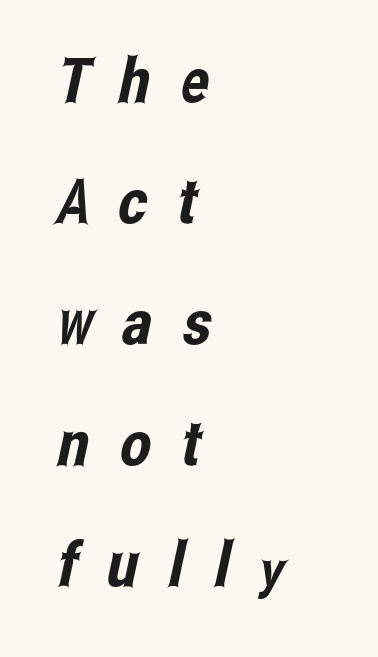
{"serif": "no", "width": "condensed", "stroke_contrast": "low", "x_height": "medium", "monospaced": "no", "underline": "no", "align": "left", "line_spacing": "loose", "line_spacing_ratio": 1.95, "letter_spacing": "wide", "letter_spacing_em": 0.49, "glyph_px": 62}
